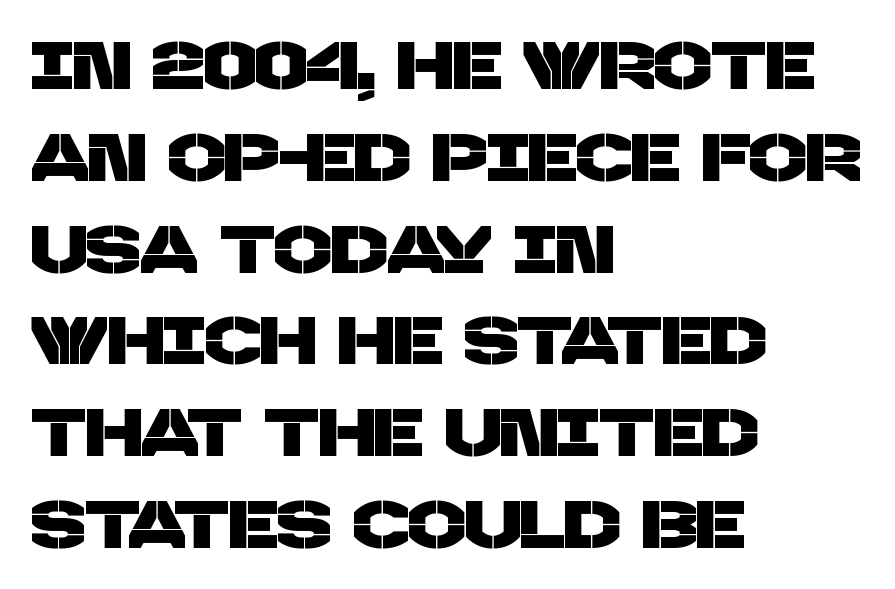
Q: Is the typeface a serif or a sans-serif typeface? A: Sans-serif.
Q: Is the text underlined? A: No.
Q: How is the paragraph aligned? A: Left-aligned.
Q: Is the spacing between letters normal or unusually wide? A: Normal.
Q: Is the spacing between lines tight, normal or loose? A: Normal.
Q: Width (condensed, normal, or wide)? A: Normal.
Q: Stroke contrast? A: Low.
Q: x-height? A: Large.
Q: Monospaced? A: No.
